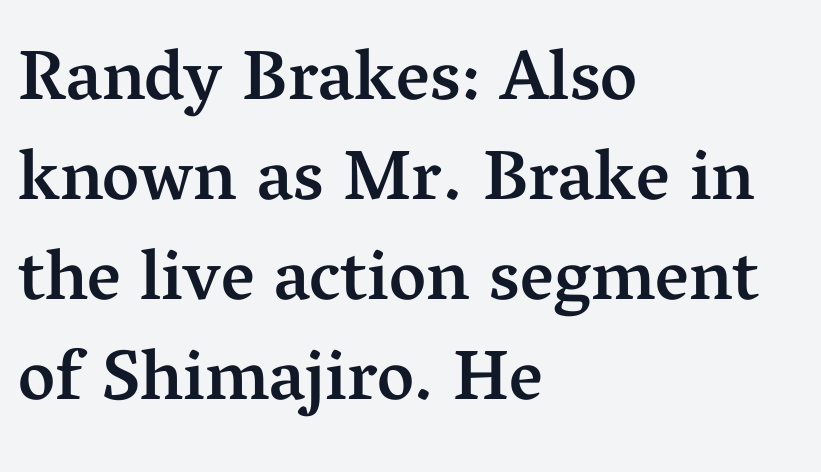
The passage shown is typeset with a serif family. Bold? Not quite — semibold, heavier than regular but stopping short. A roman cut, with each character standing at attention. This sample has the flowing, uneven cadence of proportional lettering. Teacher's note: observe the even left margin — that is flush-left alignment. The foot of each line stays bare and open.
